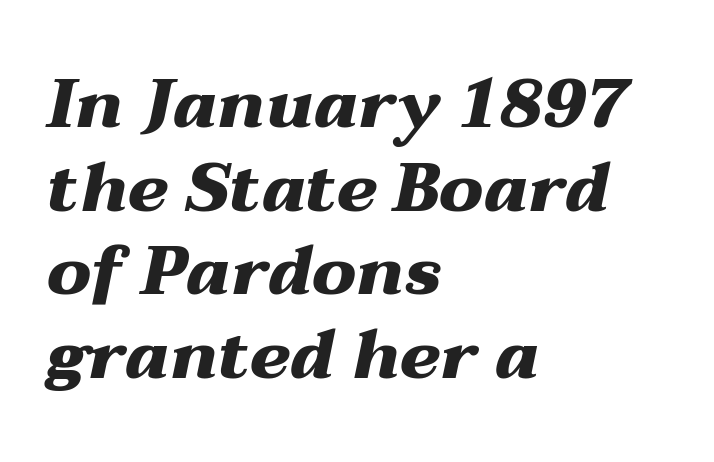
The image shows 68 px heavy, wide type, italic (leaning right); set left-aligned, line spacing 1.23x, normal letter spacing, not underlined; medium stroke contrast and a medium x-height.
